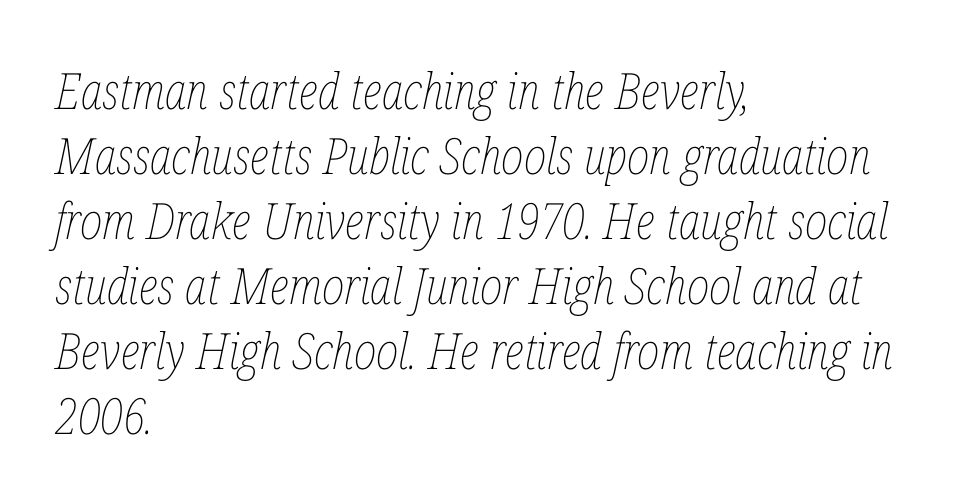
{"italic": "yes", "lean": "right", "slant_degrees": 12, "bold": "no", "weight": "thin", "width": "condensed", "stroke_contrast": "low", "x_height": "medium", "monospaced": "no", "underline": "no", "align": "left", "line_spacing": "normal", "line_spacing_ratio": 1.3, "letter_spacing": "normal", "letter_spacing_em": 0.0, "glyph_px": 50}
